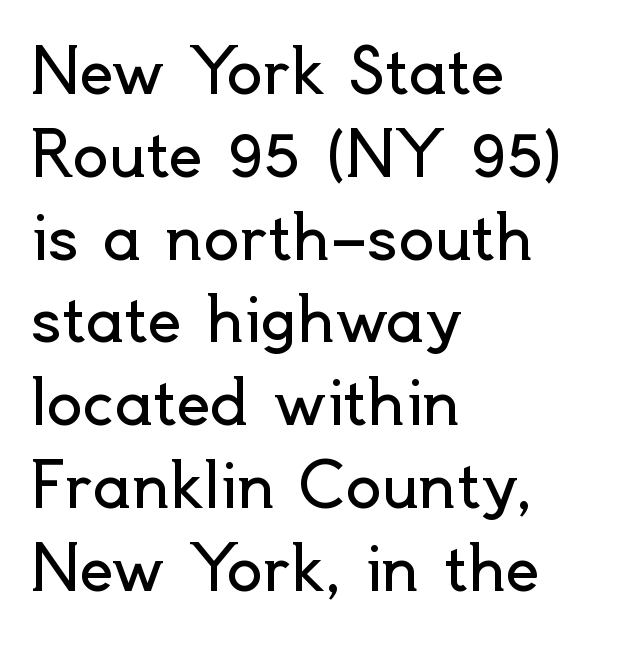
The image shows 60 px regular-weight sans-serif type, upright; set left-aligned, normal line spacing (1.38x), normal letter spacing, not underlined; a small x-height.
